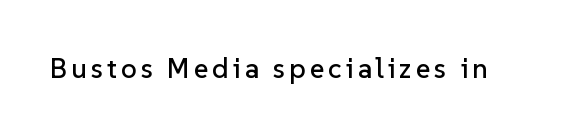
{"serif": "no", "italic": "no", "width": "normal", "stroke_contrast": "low", "x_height": "medium", "monospaced": "no", "underline": "no", "glyph_px": 28}
